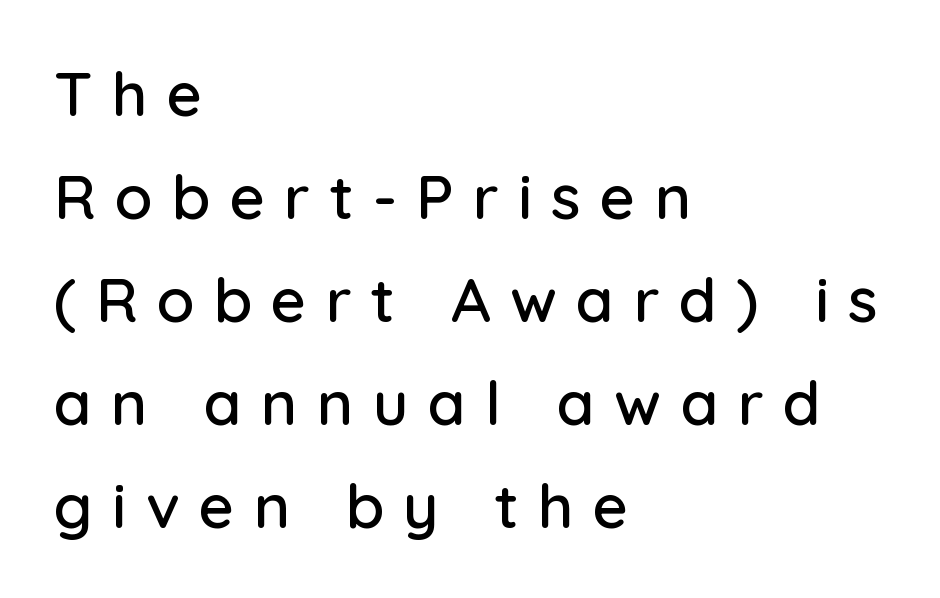
The image shows 62 px sans-serif type, upright; set left-aligned, normal line spacing (1.66x), unusually wide letter spacing (+0.31 em), not underlined; low stroke contrast and a medium x-height.
